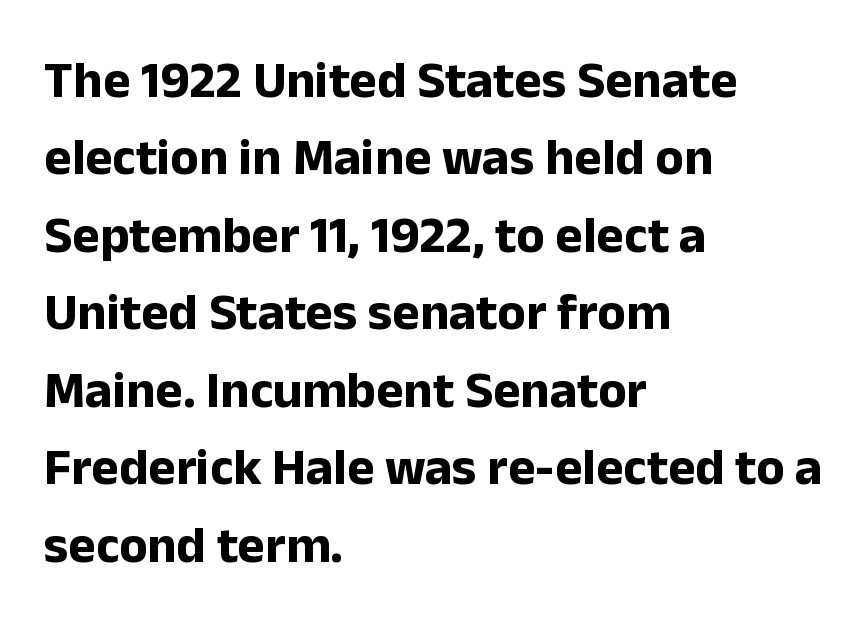
{"serif": "no", "italic": "no", "bold": "yes", "weight": "bold", "width": "normal", "stroke_contrast": "low", "x_height": "medium", "monospaced": "no", "underline": "no", "align": "left", "line_spacing": "normal", "line_spacing_ratio": 1.49, "letter_spacing": "normal", "letter_spacing_em": 0.0, "glyph_px": 52}
